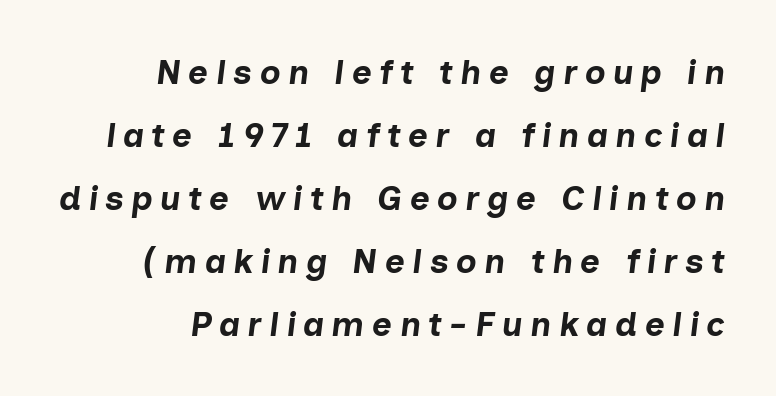
{"italic": "yes", "lean": "right", "slant_degrees": 7, "bold": "yes", "weight": "bold", "width": "normal", "stroke_contrast": "low", "x_height": "medium", "monospaced": "no", "underline": "no", "align": "right", "line_spacing_ratio": 1.85, "letter_spacing": "wide", "letter_spacing_em": 0.22, "glyph_px": 34}
